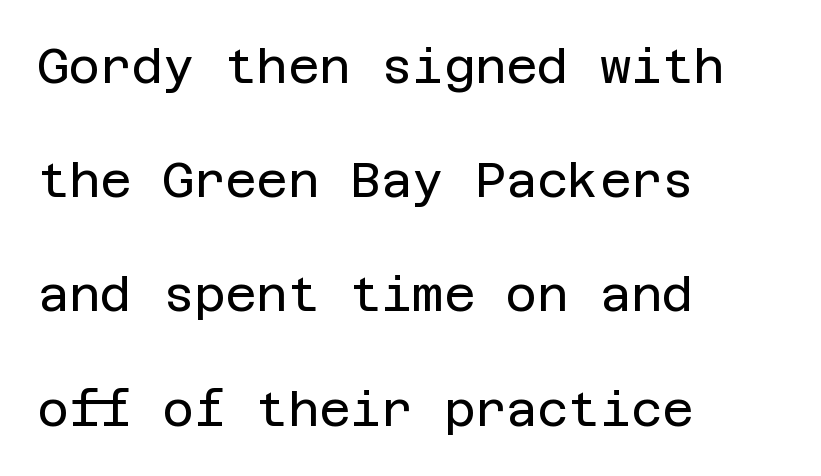
{"serif": "no", "italic": "no", "bold": "no", "weight": "regular", "width": "normal", "stroke_contrast": "low", "x_height": "large", "underline": "no", "align": "left", "line_spacing": "loose", "line_spacing_ratio": 2.38, "letter_spacing": "normal", "letter_spacing_em": 0.0, "glyph_px": 48}
